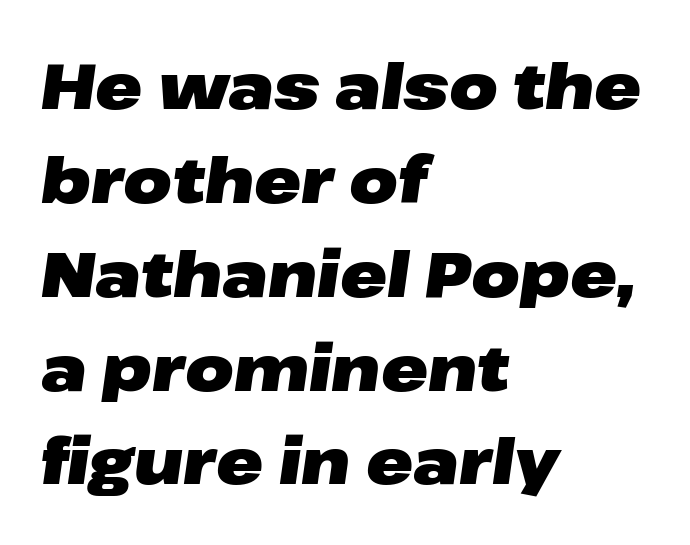
The image shows 63 px heavy, wide type, italic (leaning right); set left-aligned, normal line spacing (1.49x), normal letter spacing, not underlined; low stroke contrast and a medium x-height.
